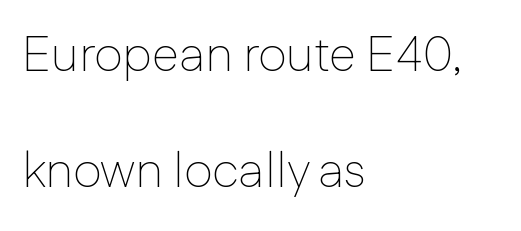
{"serif": "no", "italic": "no", "bold": "no", "weight": "thin", "width": "normal", "stroke_contrast": "low", "x_height": "medium", "monospaced": "no", "underline": "no", "align": "left", "line_spacing": "loose", "line_spacing_ratio": 2.37, "letter_spacing": "normal", "letter_spacing_em": 0.0, "glyph_px": 49}
